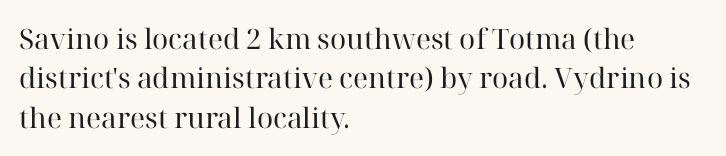
{"serif": "yes", "italic": "no", "bold": "no", "weight": "regular", "width": "normal", "stroke_contrast": "high", "x_height": "medium", "monospaced": "no", "underline": "no", "align": "left", "line_spacing": "normal", "line_spacing_ratio": 1.41, "letter_spacing": "normal", "letter_spacing_em": 0.0, "glyph_px": 28}
